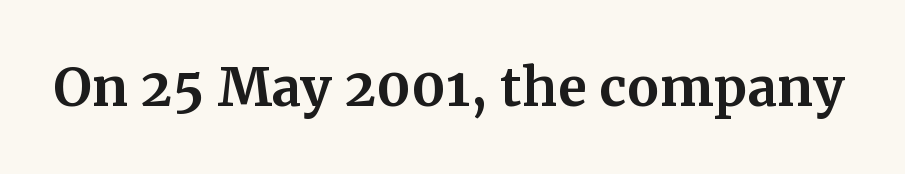
The image shows 53 px bold serif type, upright; set normal letter spacing, not underlined; medium stroke contrast and a medium x-height.
